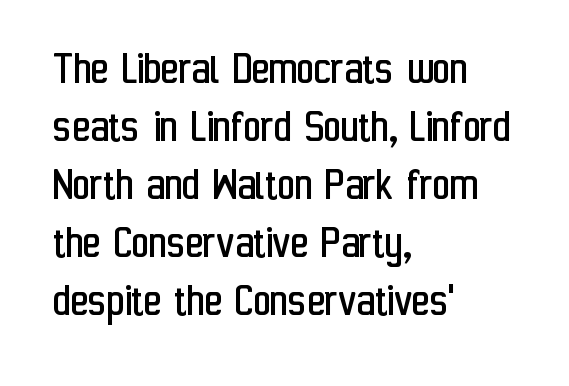
Q: Is the text bold? A: No.
Q: Is the text italic (slanted)? A: No, it is upright.
Q: Is the typeface a serif or a sans-serif typeface? A: Sans-serif.
Q: Is the text underlined? A: No.
Q: How is the paragraph aligned? A: Left-aligned.
Q: Is the spacing between letters normal or unusually wide? A: Normal.
Q: Width (condensed, normal, or wide)? A: Condensed.
Q: Stroke contrast? A: Low.
Q: x-height? A: Medium.
Q: Monospaced? A: No.
